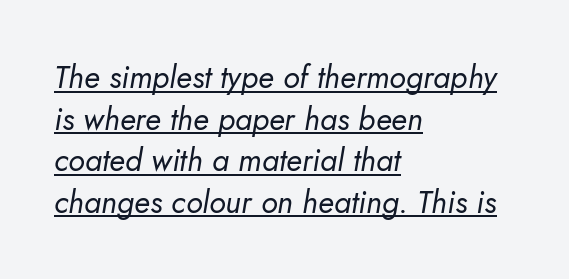
{"italic": "yes", "lean": "right", "slant_degrees": 10, "bold": "no", "weight": "regular", "width": "normal", "stroke_contrast": "low", "x_height": "small", "monospaced": "no", "underline": "yes", "align": "left", "line_spacing": "normal", "line_spacing_ratio": 1.34, "letter_spacing": "normal", "letter_spacing_em": 0.0, "glyph_px": 31}
